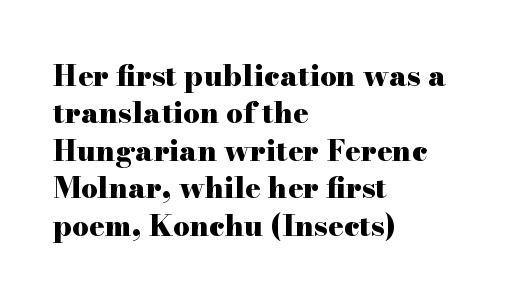
The image shows 29 px heavy, wide serif type, upright; set left-aligned, normal line spacing (1.29x), normal letter spacing, not underlined; high stroke contrast and a small x-height.
